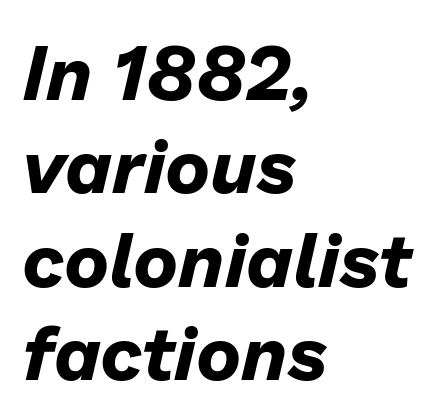
Q: Is the text bold? A: Yes.
Q: Is the text italic (slanted)? A: Yes, it leans right by about 13 degrees.
Q: Is the text underlined? A: No.
Q: How is the paragraph aligned? A: Left-aligned.
Q: Is the spacing between letters normal or unusually wide? A: Normal.
Q: Width (condensed, normal, or wide)? A: Normal.
Q: Stroke contrast? A: Low.
Q: x-height? A: Medium.
Q: Monospaced? A: No.
